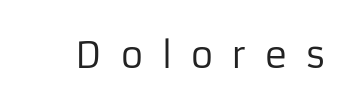
{"serif": "no", "italic": "no", "bold": "no", "weight": "regular", "width": "normal", "stroke_contrast": "low", "x_height": "medium", "monospaced": "no", "underline": "no", "letter_spacing": "wide", "letter_spacing_em": 0.48, "glyph_px": 36}
